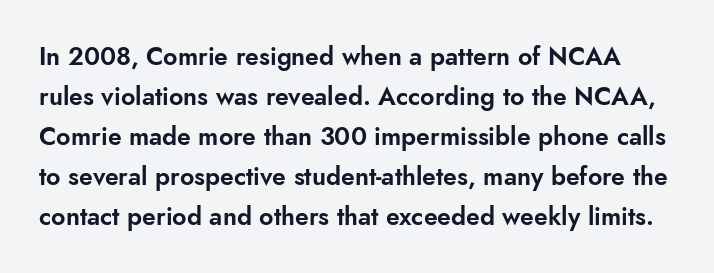
The letters sit at their default tracking, neither squeezed nor spread. Honestly, there is no underline to notice here at all. Honestly, the row spacing looks completely unremarkable. Posture: vertical.
